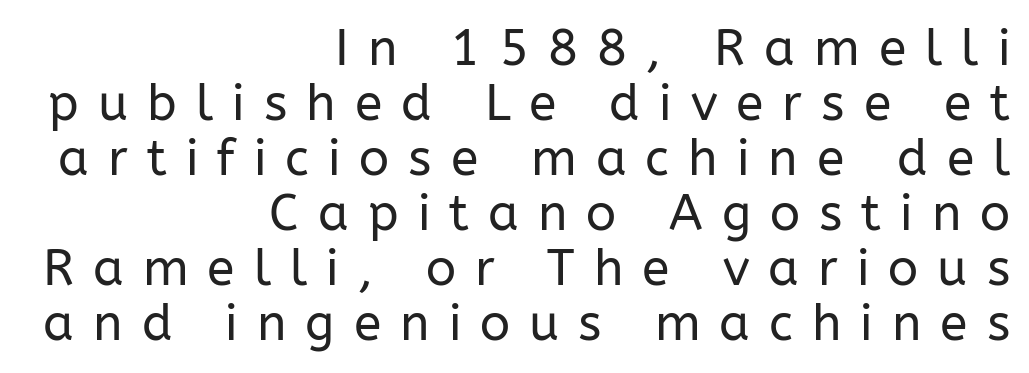
The image shows 50 px regular-weight sans-serif type, upright; set right-aligned, tight line spacing (1.1x), unusually wide letter spacing (+0.38 em), not underlined; low stroke contrast and a medium x-height.
